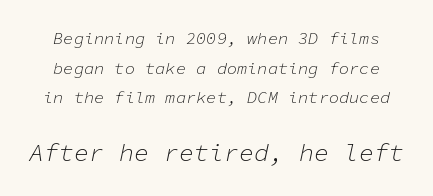
The words here are not underlined. Unbolded letterforms with no extra heft. Compared with typical body copy, the letter spacing here is the same. When letters slant like this, we call the style italic. Size contrast runs from small at the top to large at the bottom.
